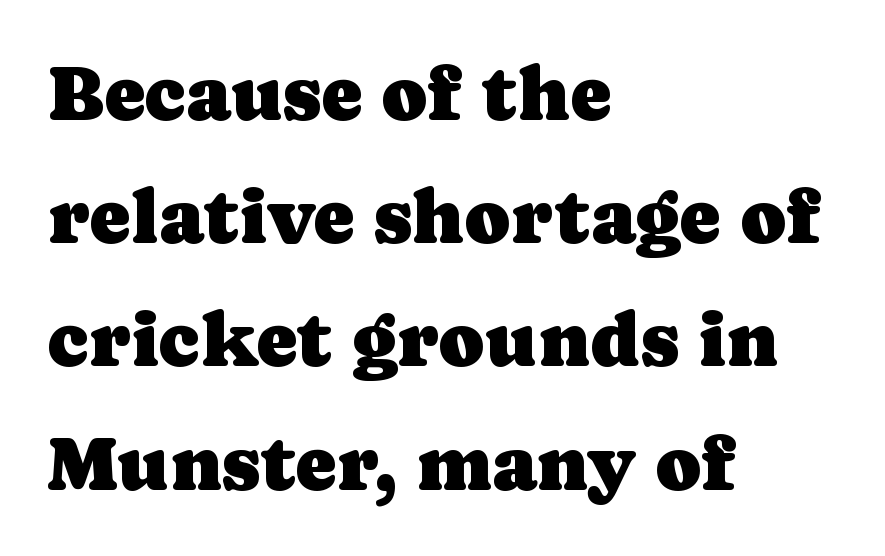
The image shows 78 px serif type, upright; set left-aligned, normal line spacing (1.58x), normal letter spacing, not underlined; low stroke contrast and a medium x-height.
